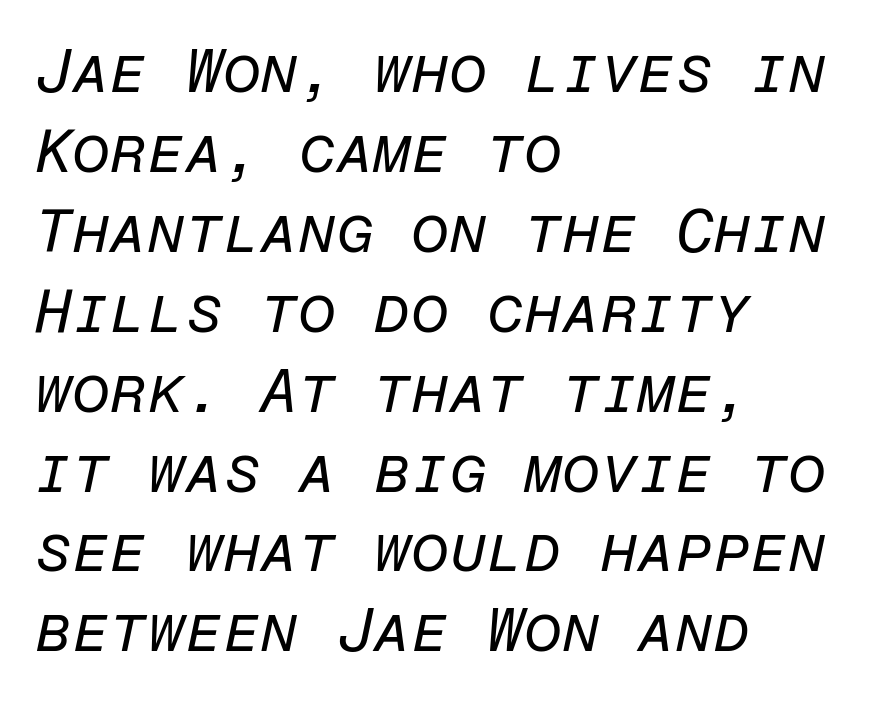
The typesetting does not lean heavy: it is not bold. Do the characters align in a grid? Yes, the font is monospaced. No extra tracking has been applied to these lines. If you drew a line through each stem, it would be angled. Visually the block forms a straight wall on the left and a jagged coastline on the right. The space between consecutive lines is moderate.
